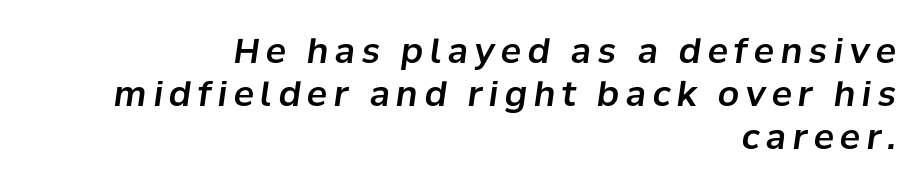
The block of text has a typical density, with ordinary space between rows. One-word summary of the alignment: right. Words float on clear page, feet unadorned. Is the type slanted? Yes — the strokes lean at a clear angle.
